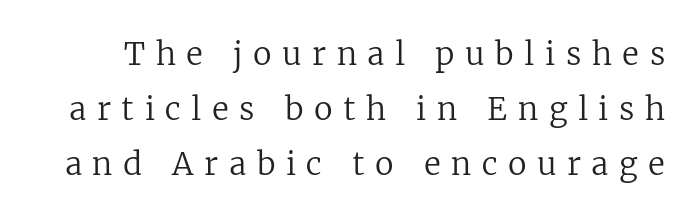
{"serif": "yes", "italic": "no", "bold": "no", "weight": "regular", "width": "normal", "stroke_contrast": "low", "x_height": "medium", "monospaced": "no", "underline": "no", "line_spacing_ratio": 1.77, "letter_spacing": "wide", "letter_spacing_em": 0.34, "glyph_px": 31}
